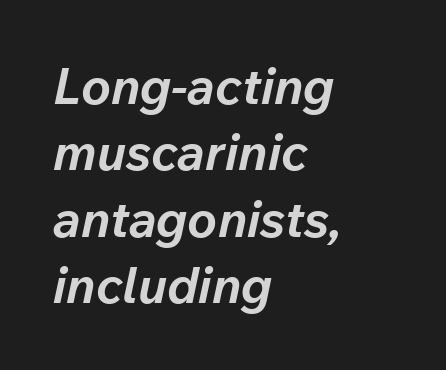
The image shows 50 px bold type, italic (leaning right); set left-aligned, normal line spacing (1.33x), normal letter spacing, not underlined; low stroke contrast and a medium x-height.
